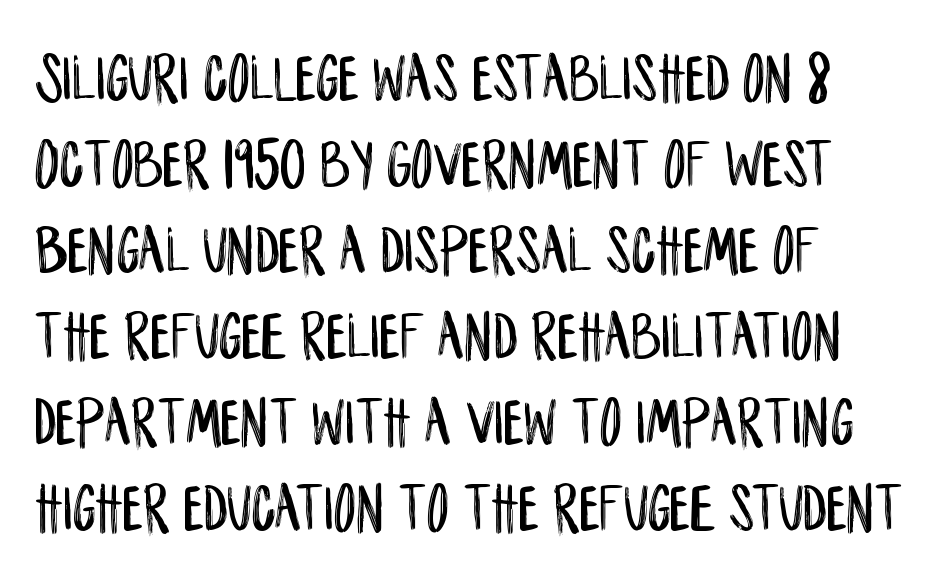
Q: Is the text italic (slanted)? A: No, it is upright.
Q: Is the typeface a serif or a sans-serif typeface? A: Sans-serif.
Q: Is the text underlined? A: No.
Q: How is the paragraph aligned? A: Left-aligned.
Q: Is the spacing between letters normal or unusually wide? A: Normal.
Q: Width (condensed, normal, or wide)? A: Condensed.
Q: Stroke contrast? A: Low.
Q: x-height? A: Large.
Q: Monospaced? A: No.
